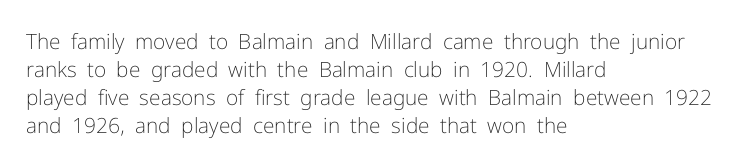
Q: Is the text bold? A: No.
Q: Is the text italic (slanted)? A: No, it is upright.
Q: Is the text underlined? A: No.
Q: How is the paragraph aligned? A: Left-aligned.
Q: Is the spacing between letters normal or unusually wide? A: Normal.
Q: Is the spacing between lines tight, normal or loose? A: Normal.
